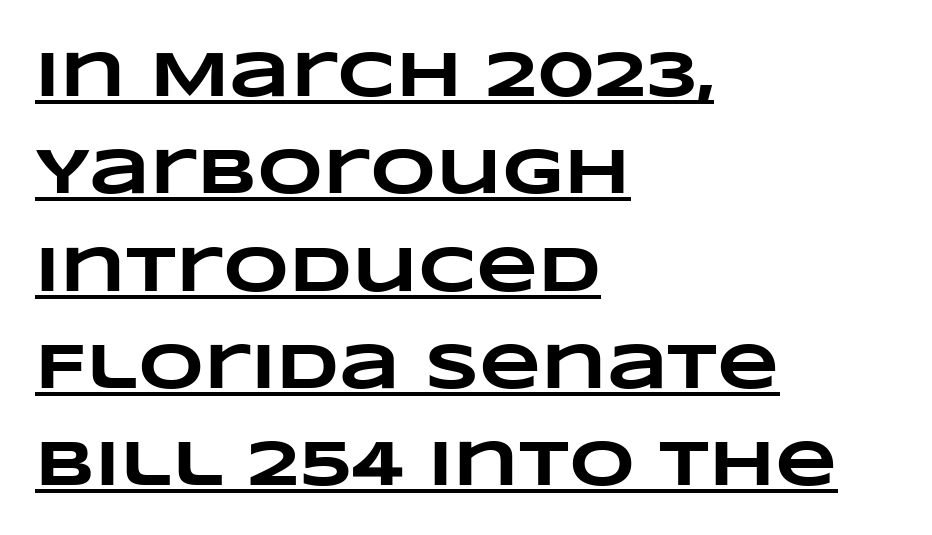
{"bold": "yes", "weight": "heavy", "width": "wide", "stroke_contrast": "low", "x_height": "large", "monospaced": "no", "underline": "yes", "align": "left", "line_spacing": "normal", "line_spacing_ratio": 1.52, "letter_spacing": "normal", "letter_spacing_em": 0.0, "glyph_px": 64}
